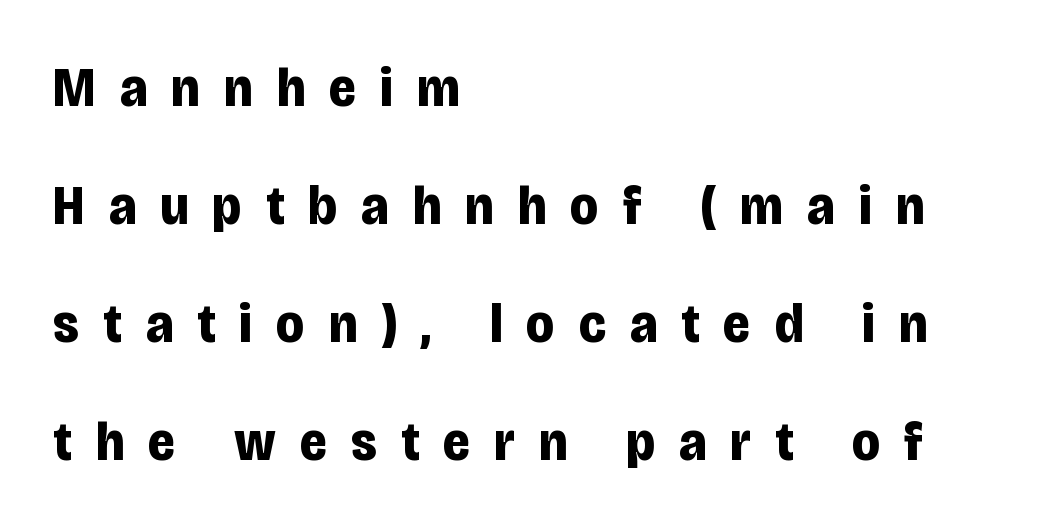
Q: Is the text bold? A: Yes.
Q: Is the text italic (slanted)? A: No, it is upright.
Q: Is the typeface a serif or a sans-serif typeface? A: Sans-serif.
Q: Is the text underlined? A: No.
Q: How is the paragraph aligned? A: Left-aligned.
Q: Is the spacing between letters normal or unusually wide? A: Unusually wide.
Q: Is the spacing between lines tight, normal or loose? A: Loose.
Q: Width (condensed, normal, or wide)? A: Condensed.
Q: Stroke contrast? A: Low.
Q: x-height? A: Large.
Q: Monospaced? A: No.
